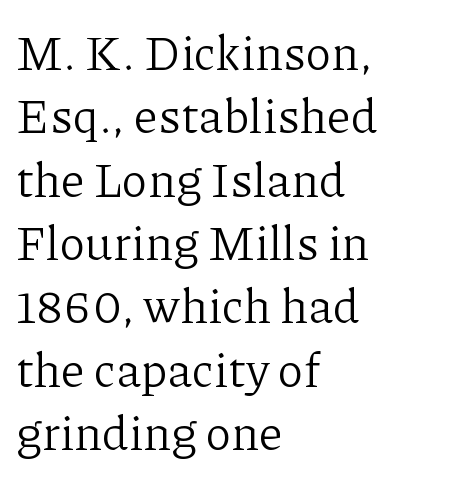
{"serif": "yes", "italic": "no", "bold": "no", "weight": "light", "width": "normal", "stroke_contrast": "low", "x_height": "medium", "monospaced": "no", "underline": "no", "align": "left", "line_spacing": "normal", "line_spacing_ratio": 1.32, "letter_spacing": "normal", "letter_spacing_em": 0.0, "glyph_px": 48}
